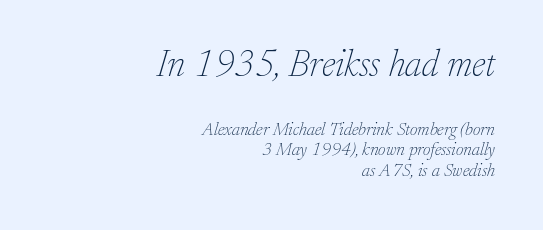
The image shows 37 px thin serif type, italic (leaning right); set right-aligned, line spacing 1.16x, normal letter spacing, not underlined; the first (top) block is 2.06x larger; low stroke contrast and a medium x-height.
